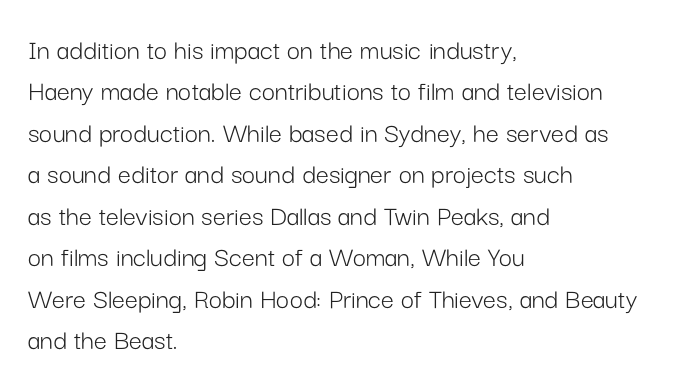
On a weight scale, this lands at 450 or below. The rendering uses natural spacing where letterforms have individual widths. Standard letterfit; no display-style spreading of the glyphs. Quick note: underline off. Tall strokes in this sample are plumb rather than angled.
